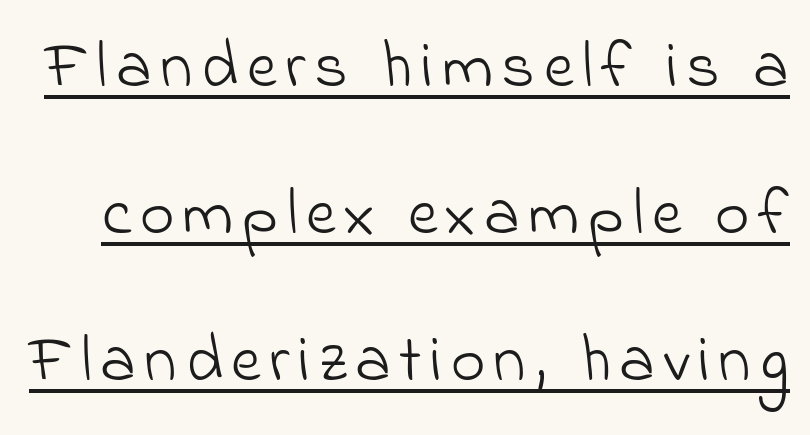
Q: Is the text bold? A: No.
Q: Is the typeface a serif or a sans-serif typeface? A: Sans-serif.
Q: Is the text underlined? A: Yes.
Q: Is the spacing between lines tight, normal or loose? A: Loose.
Q: Width (condensed, normal, or wide)? A: Normal.
Q: Stroke contrast? A: Low.
Q: x-height? A: Small.
Q: Monospaced? A: No.
